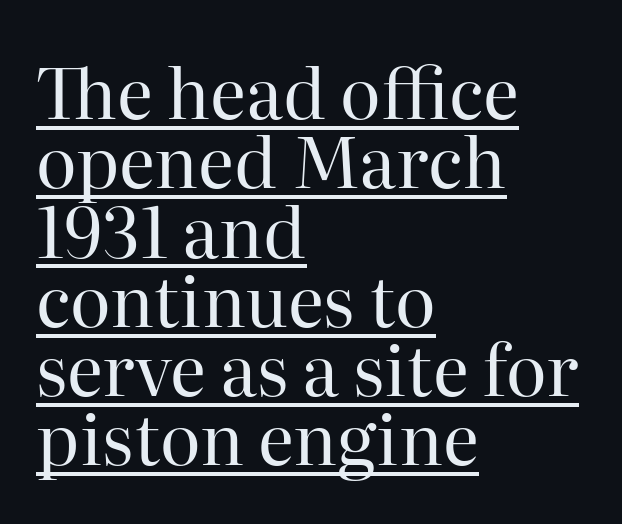
This rendering features underlined lettering. Characters follow at the spacing the type designer built in. Note: serifs present on the glyphs. The typesetting does not lean heavy: it is not bold.
